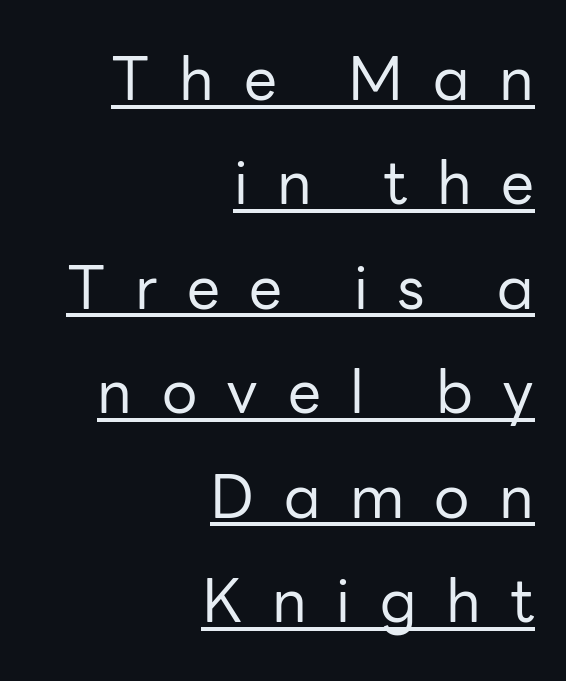
{"serif": "no", "italic": "no", "bold": "no", "weight": "regular", "width": "normal", "stroke_contrast": "low", "x_height": "medium", "monospaced": "no", "underline": "yes", "align": "right", "line_spacing_ratio": 1.77, "letter_spacing": "wide", "letter_spacing_em": 0.5, "glyph_px": 59}
